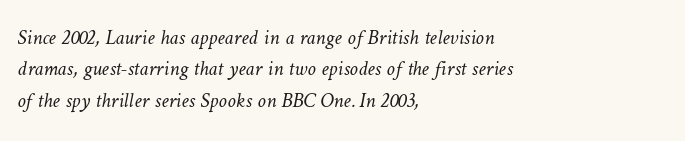
Q: Is the text bold? A: No.
Q: Is the text underlined? A: No.
Q: How is the paragraph aligned? A: Left-aligned.
Q: Is the spacing between letters normal or unusually wide? A: Normal.
Q: Is the spacing between lines tight, normal or loose? A: Normal.
